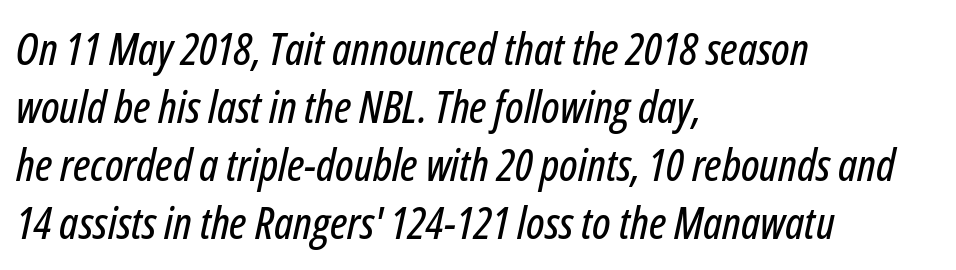
The image shows 45 px condensed type, italic (leaning right); set left-aligned, normal line spacing (1.29x), normal letter spacing, not underlined; low stroke contrast and a medium x-height.
